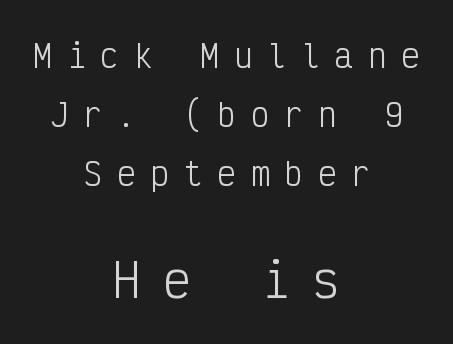
Glyph-to-glyph distance is far greater than everyday printed text. The letters march in equal steps, a hallmark of fixed-pitch type. Block two is the big one; block one sits smaller above it. The glyphs in this specimen are sans serif. Unmarked baselines from the first word to the last. If you folded the block vertically in half, each line would mirror itself in length.
